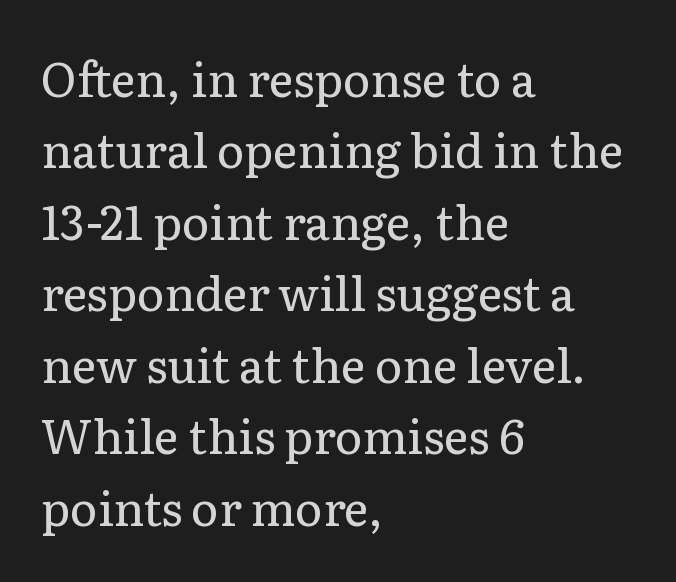
Q: Is the text bold? A: No.
Q: Is the text italic (slanted)? A: No, it is upright.
Q: Is the typeface a serif or a sans-serif typeface? A: Serif.
Q: Is the text underlined? A: No.
Q: How is the paragraph aligned? A: Left-aligned.
Q: Is the spacing between letters normal or unusually wide? A: Normal.
Q: Is the spacing between lines tight, normal or loose? A: Normal.
Q: Width (condensed, normal, or wide)? A: Normal.
Q: Stroke contrast? A: Low.
Q: x-height? A: Medium.
Q: Monospaced? A: No.
